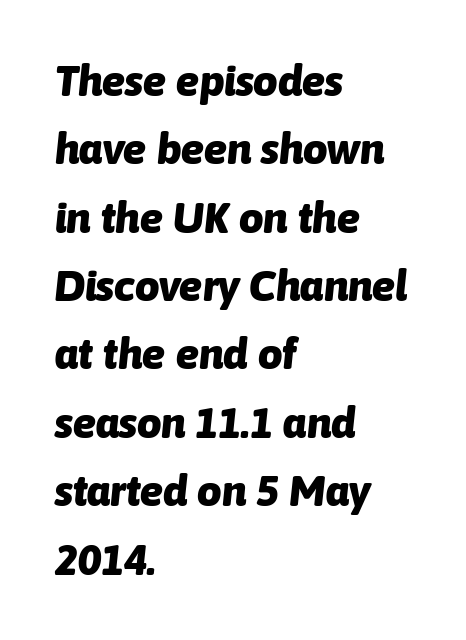
Words appear dense and cohesive because spacing is normal. This rendering features lettering with no underline. Horizontally, the lines are justified to the leading edge only. Is the type slanted? Yes — the strokes lean at a clear angle. Baseline-to-baseline distance is the conventional proportion of letter height. Each glyph is drawn with heavy, bold strokes.
